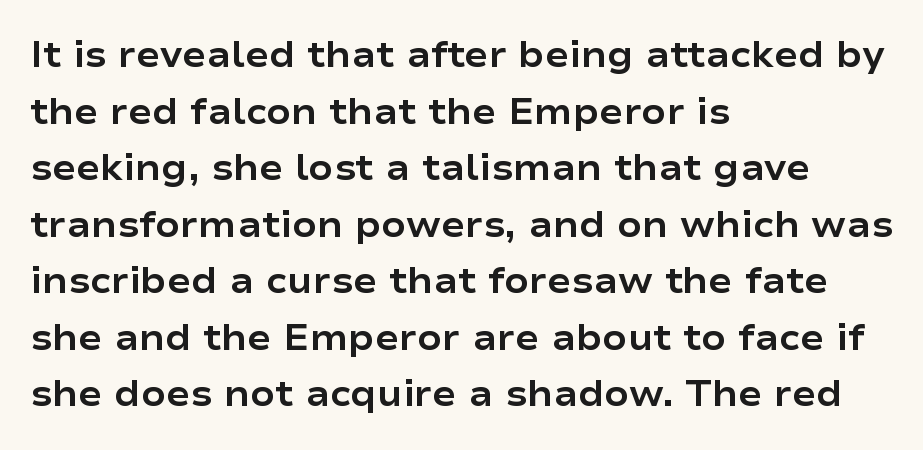
The image shows 36 px bold, wide sans-serif type, upright; set left-aligned, normal line spacing (1.57x), normal letter spacing, not underlined; low stroke contrast and a medium x-height.
